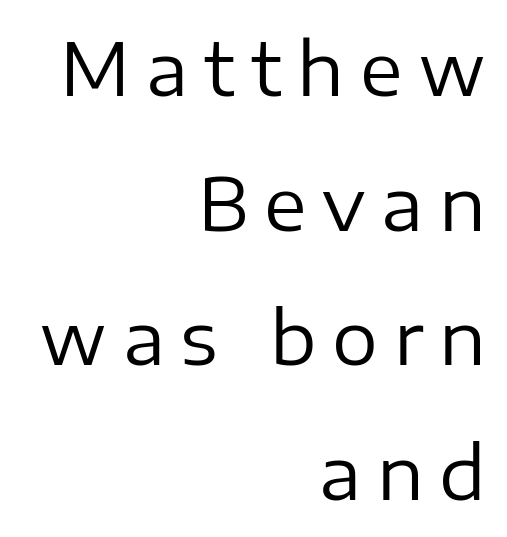
The letters carry no serifs — their stems end cleanly without finishing strokes. Varying glyph widths throughout — classic text-font behaviour. Style check: upright. The strokes are not fattened; the text isn't bold. Caption: expanded tracking, letters set apart.
